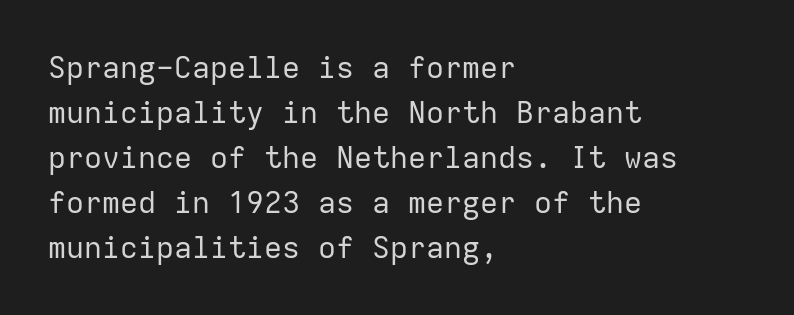
The compositor pushed each line to the left boundary. The gap between lines stays unmarked. Evenly set lines give the paragraph a standard silhouette. No feet cap the strokes, marking this as sans-serif type.
